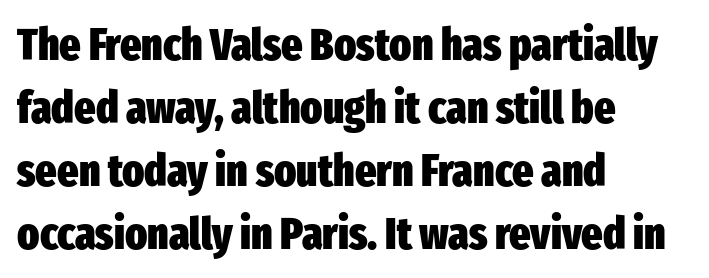
Spacing verdict: proportional, widths tailored to each character. Short note: letters normally spaced. These words are printed bold, with thick strokes throughout. The lettering holds an erect, upright posture throughout. The rows are spaced the way most documents space them.
